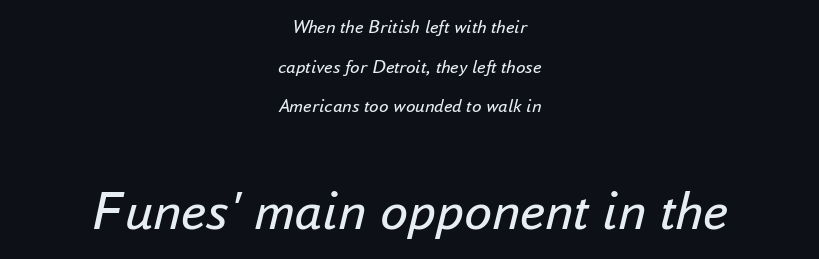
{"italic": "yes", "lean": "right", "slant_degrees": 16, "bold": "no", "weight": "regular", "width": "normal", "stroke_contrast": "low", "x_height": "small", "monospaced": "no", "underline": "no", "align": "center", "line_spacing": "loose", "line_spacing_ratio": 2.08, "letter_spacing": "normal", "letter_spacing_em": 0.0, "larger_block": "second", "size_ratio": 2.95, "glyph_px": 56}
